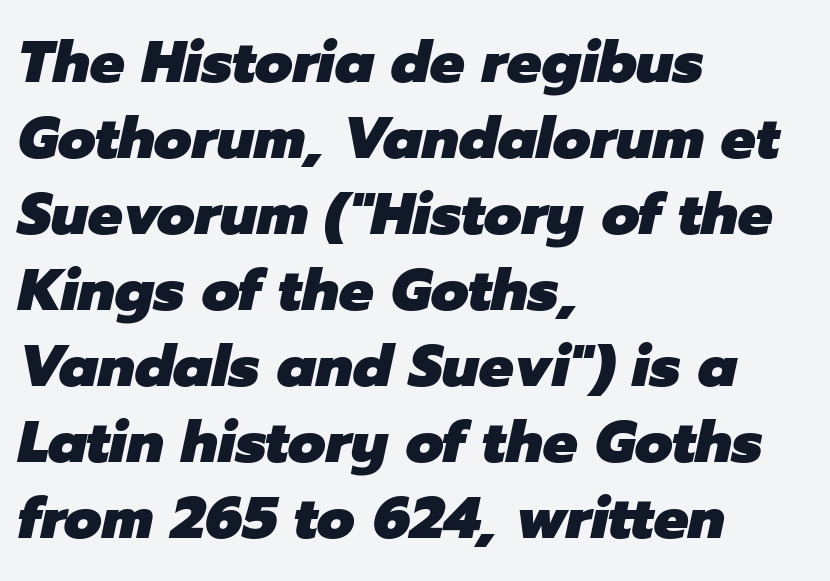
Q: Is the text bold? A: Yes.
Q: Is the text italic (slanted)? A: Yes, it leans right by about 12 degrees.
Q: Is the text underlined? A: No.
Q: How is the paragraph aligned? A: Left-aligned.
Q: Is the spacing between letters normal or unusually wide? A: Normal.
Q: Is the spacing between lines tight, normal or loose? A: Normal.
Q: Width (condensed, normal, or wide)? A: Normal.
Q: Stroke contrast? A: Low.
Q: x-height? A: Medium.
Q: Monospaced? A: No.
